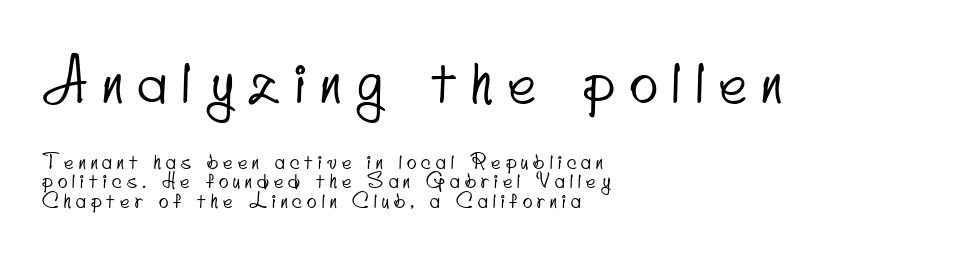
{"serif": "no", "width": "condensed", "stroke_contrast": "low", "x_height": "small", "monospaced": "no", "underline": "no", "align": "left", "line_spacing": "tight", "line_spacing_ratio": 0.99, "letter_spacing": "wide", "letter_spacing_em": 0.26, "larger_block": "first", "size_ratio": 2.95, "glyph_px": 59}
